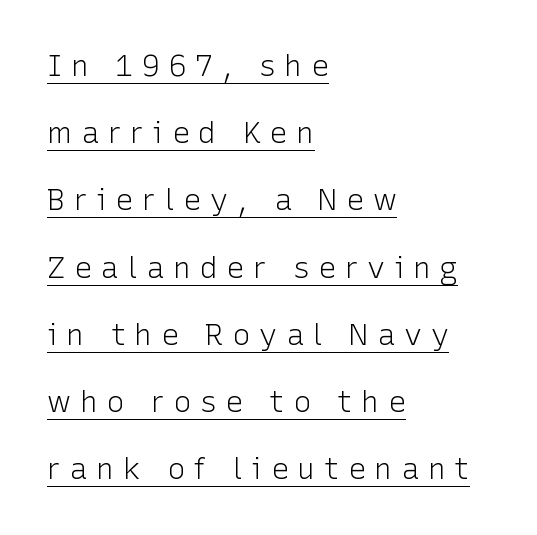
{"serif": "no", "italic": "no", "bold": "no", "weight": "light", "width": "normal", "stroke_contrast": "low", "x_height": "medium", "monospaced": "no", "underline": "yes", "align": "left", "line_spacing": "loose", "line_spacing_ratio": 2.24, "letter_spacing": "wide", "letter_spacing_em": 0.29, "glyph_px": 30}
